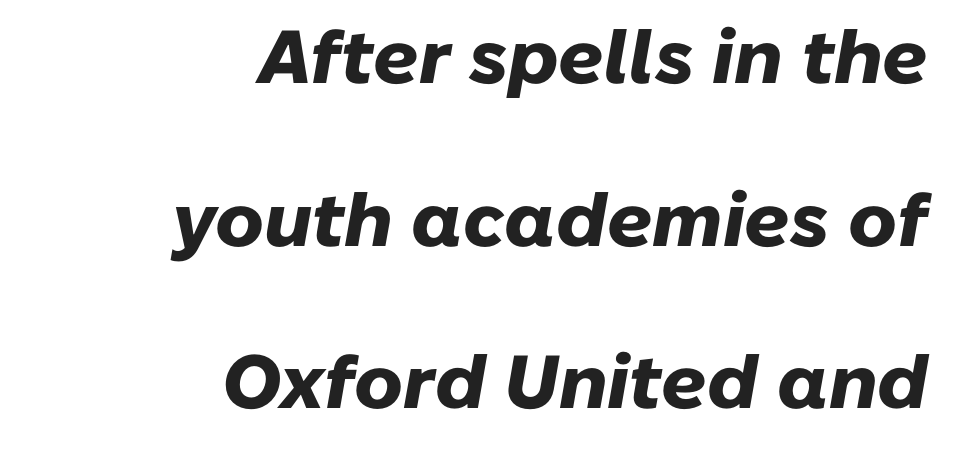
Q: Is the text bold? A: Yes.
Q: Is the text italic (slanted)? A: Yes, it leans right by about 10 degrees.
Q: Is the text underlined? A: No.
Q: How is the paragraph aligned? A: Right-aligned.
Q: Is the spacing between letters normal or unusually wide? A: Normal.
Q: Is the spacing between lines tight, normal or loose? A: Loose.
Q: Width (condensed, normal, or wide)? A: Normal.
Q: Stroke contrast? A: Low.
Q: x-height? A: Medium.
Q: Monospaced? A: No.
